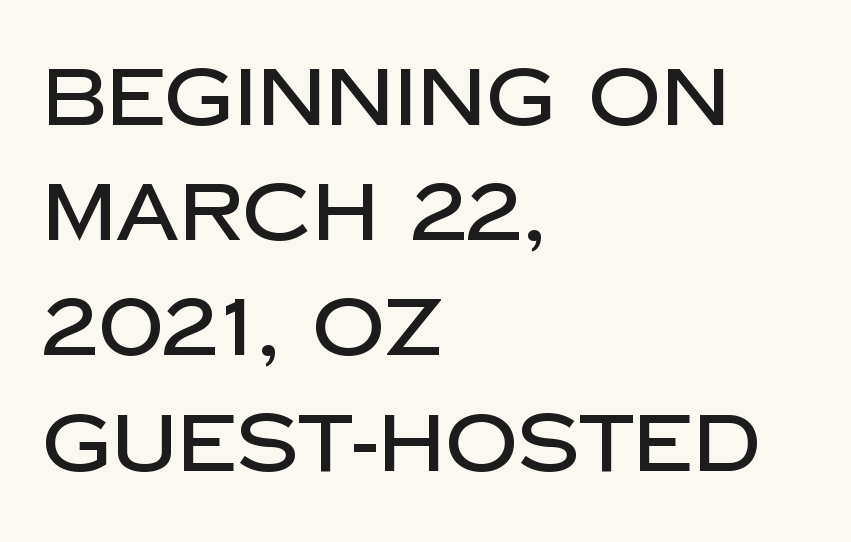
{"serif": "no", "italic": "no", "width": "normal", "stroke_contrast": "low", "x_height": "large", "monospaced": "no", "underline": "no", "align": "left", "line_spacing": "normal", "line_spacing_ratio": 1.44, "letter_spacing": "normal", "letter_spacing_em": 0.0, "glyph_px": 80}
